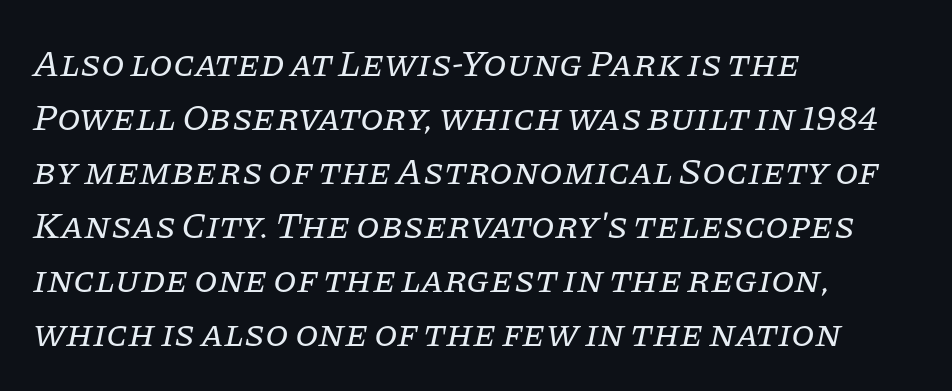
{"serif": "yes", "italic": "yes", "lean": "right", "slant_degrees": 11, "bold": "no", "weight": "regular", "width": "normal", "stroke_contrast": "low", "x_height": "large", "monospaced": "no", "underline": "no", "align": "left", "line_spacing": "normal", "line_spacing_ratio": 1.42, "letter_spacing": "normal", "letter_spacing_em": 0.0, "glyph_px": 38}
